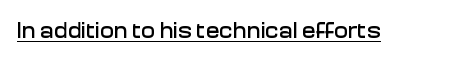
{"italic": "no", "underline": "yes", "letter_spacing": "normal", "letter_spacing_em": 0.0, "glyph_px": 23}
